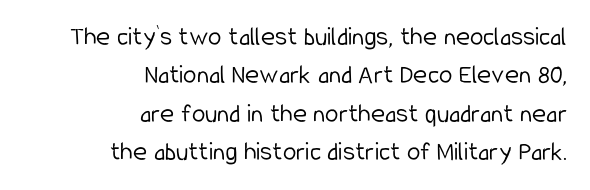
Quick note: interline space is typical. Line ends are locked; line starts wander. The strokes carry an ordinary text weight at most. Posture: upright roman. Only glyphs here, with clear space below each row. Caption: standard tracking, unaltered.
